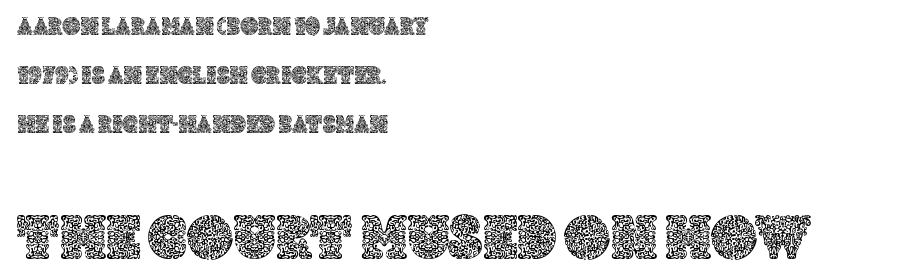
Q: Is the text italic (slanted)? A: No, it is upright.
Q: Is the text underlined? A: No.
Q: How is the paragraph aligned? A: Left-aligned.
Q: Is the spacing between letters normal or unusually wide? A: Normal.
Q: Is the spacing between lines tight, normal or loose? A: Loose.
Q: Which block of text is set in a larger size, the first (top) or the second (bottom)? A: The second (bottom) one.
Q: Width (condensed, normal, or wide)? A: Normal.
Q: x-height? A: Large.
Q: Monospaced? A: No.
